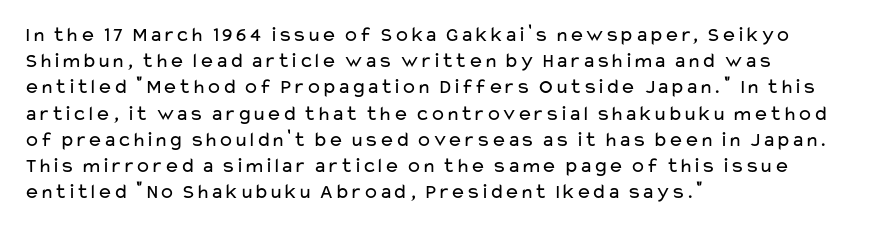
Does extra space separate the letters? No, they use regular spacing. Layout note: lines flush left. The area under the type is left untouched. This reads as an unemphasized weight, regular at the heaviest. This is roman type, the default non-slanted kind. Vertical spacing — default.
